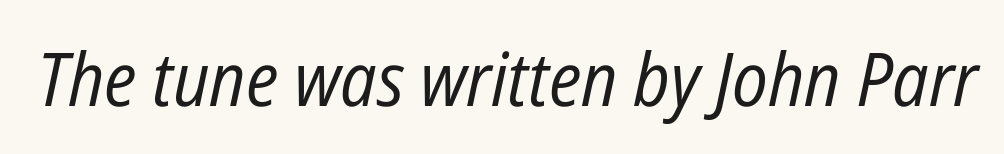
Q: Is the text bold? A: No.
Q: Is the text italic (slanted)? A: Yes, it leans right by about 12 degrees.
Q: Is the text underlined? A: No.
Q: Is the spacing between letters normal or unusually wide? A: Normal.
Q: Width (condensed, normal, or wide)? A: Condensed.
Q: Stroke contrast? A: Low.
Q: x-height? A: Medium.
Q: Monospaced? A: No.
